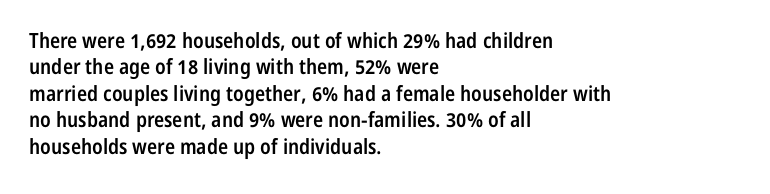
{"italic": "no", "bold": "semi", "underline": "no", "align": "left", "line_spacing": "normal", "line_spacing_ratio": 1.26, "letter_spacing": "normal", "letter_spacing_em": 0.0, "glyph_px": 21}
